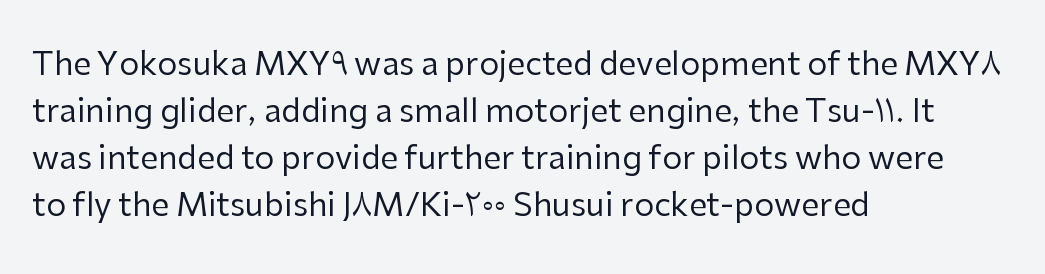
Q: Is the text bold? A: No.
Q: Is the text italic (slanted)? A: No, it is upright.
Q: Is the typeface a serif or a sans-serif typeface? A: Sans-serif.
Q: Is the text underlined? A: No.
Q: How is the paragraph aligned? A: Left-aligned.
Q: Is the spacing between letters normal or unusually wide? A: Normal.
Q: Is the spacing between lines tight, normal or loose? A: Normal.
Q: Width (condensed, normal, or wide)? A: Normal.
Q: Stroke contrast? A: Low.
Q: x-height? A: Medium.
Q: Monospaced? A: No.
